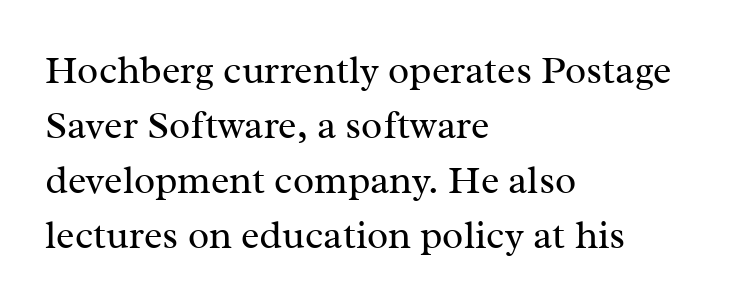
The zone under the glyphs is completely vacant. Stems and bowls with no extra thickness — not bold. If you measured baseline to baseline, you'd find a middling distance. Note the varied advance widths — an 'i' is clearly narrower than an 'm'.
